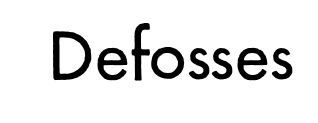
The image shows 74 px regular-weight sans-serif type, upright; set normal letter spacing, not underlined; low stroke contrast and a small x-height.
